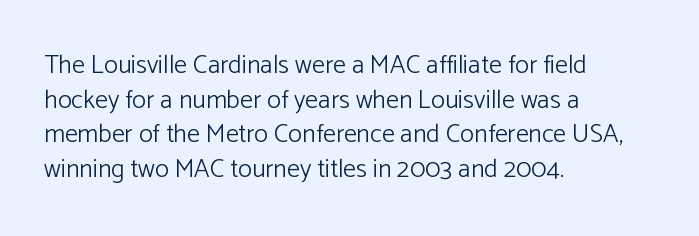
No chunkiness to these letters — they're not bold. A classic flush-left, rag-right setting is used for this passage. One glance says typical: line gaps are just what's usual. The letters sit at their default tracking, neither squeezed nor spread.
